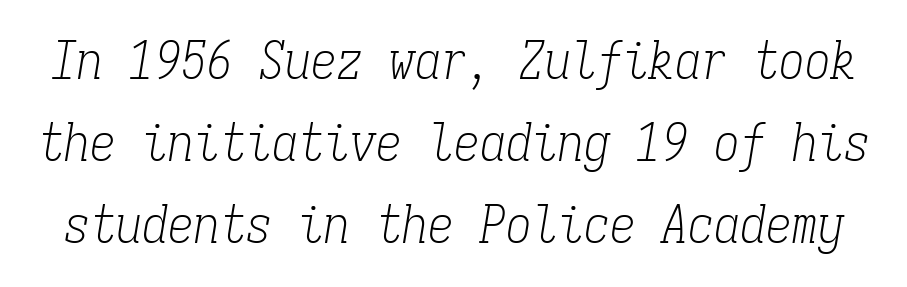
{"serif": "yes", "italic": "yes", "lean": "right", "slant_degrees": 9, "bold": "no", "weight": "light", "width": "condensed", "stroke_contrast": "low", "x_height": "medium", "monospaced": "yes", "underline": "no", "line_spacing": "normal", "line_spacing_ratio": 1.58, "letter_spacing": "normal", "letter_spacing_em": 0.0, "glyph_px": 52}
